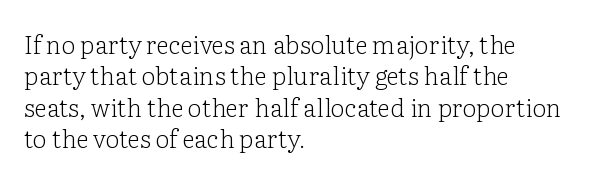
Q: Is the text bold? A: No.
Q: Is the text italic (slanted)? A: No, it is upright.
Q: Is the text underlined? A: No.
Q: How is the paragraph aligned? A: Left-aligned.
Q: Is the spacing between letters normal or unusually wide? A: Normal.
Q: Is the spacing between lines tight, normal or loose? A: Normal.
